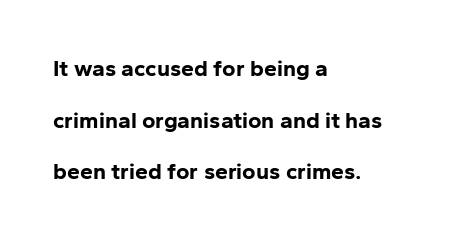
Q: Is the text bold? A: Yes.
Q: Is the text italic (slanted)? A: No, it is upright.
Q: Is the text underlined? A: No.
Q: How is the paragraph aligned? A: Left-aligned.
Q: Is the spacing between letters normal or unusually wide? A: Normal.
Q: Is the spacing between lines tight, normal or loose? A: Loose.
